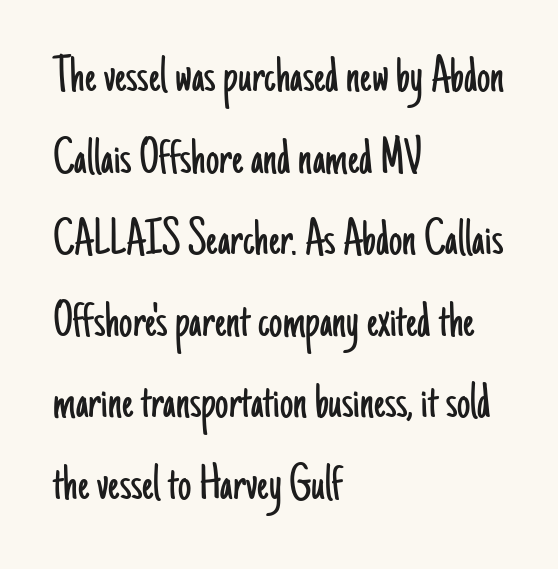
Q: Is the text bold? A: No.
Q: Is the text italic (slanted)? A: No, it is upright.
Q: Is the typeface a serif or a sans-serif typeface? A: Sans-serif.
Q: Is the text underlined? A: No.
Q: How is the paragraph aligned? A: Left-aligned.
Q: Is the spacing between letters normal or unusually wide? A: Normal.
Q: Is the spacing between lines tight, normal or loose? A: Normal.
Q: Width (condensed, normal, or wide)? A: Condensed.
Q: Stroke contrast? A: Low.
Q: x-height? A: Small.
Q: Monospaced? A: No.
